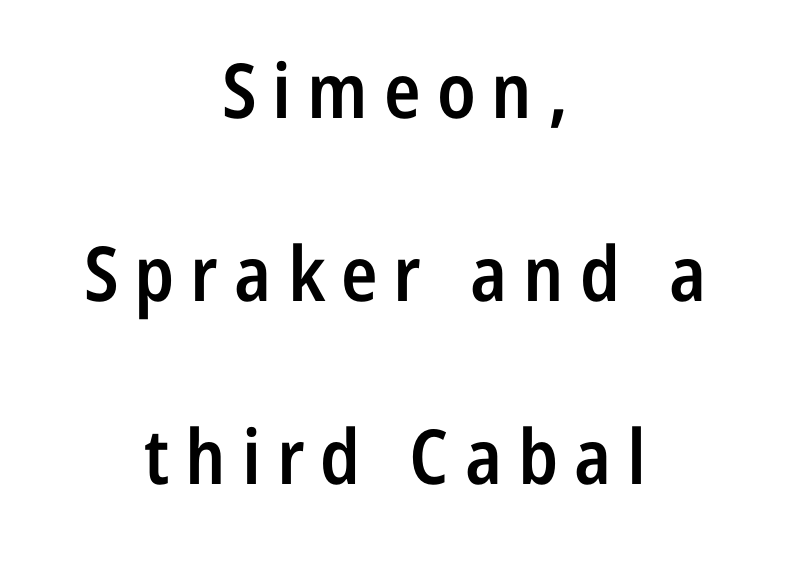
Q: Is the text bold? A: Semi-bold.
Q: Is the text italic (slanted)? A: No, it is upright.
Q: Is the typeface a serif or a sans-serif typeface? A: Sans-serif.
Q: Is the text underlined? A: No.
Q: How is the paragraph aligned? A: Centered.
Q: Is the spacing between letters normal or unusually wide? A: Unusually wide.
Q: Is the spacing between lines tight, normal or loose? A: Loose.
Q: Width (condensed, normal, or wide)? A: Condensed.
Q: Stroke contrast? A: Low.
Q: x-height? A: Medium.
Q: Monospaced? A: No.
